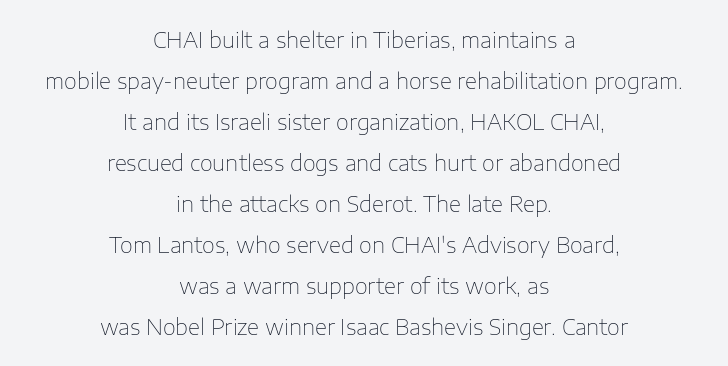
Q: Is the text bold? A: No.
Q: Is the text italic (slanted)? A: No, it is upright.
Q: Is the text underlined? A: No.
Q: How is the paragraph aligned? A: Centered.
Q: Is the spacing between letters normal or unusually wide? A: Normal.
Q: Is the spacing between lines tight, normal or loose? A: Loose.
